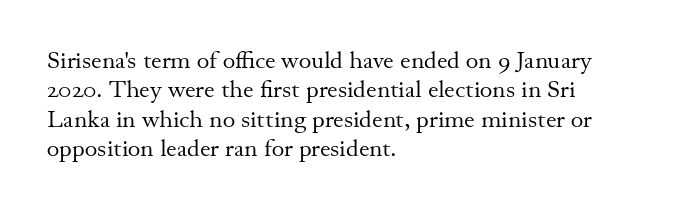
{"italic": "no", "bold": "no", "underline": "no", "align": "left", "line_spacing_ratio": 1.22, "letter_spacing": "normal", "letter_spacing_em": 0.0, "glyph_px": 24}
